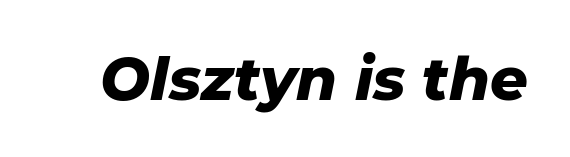
The image shows 59 px heavy type, italic (leaning right); set normal letter spacing, not underlined; low stroke contrast and a medium x-height.
